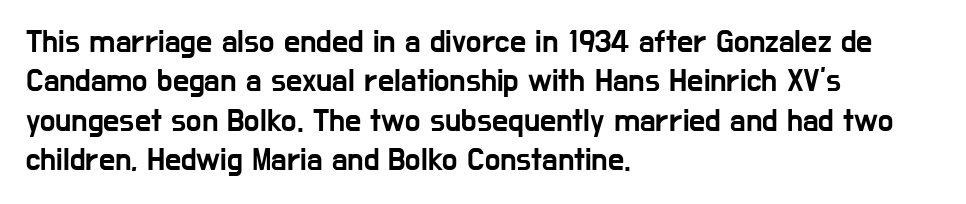
The image shows 32 px condensed sans-serif type, upright; set left-aligned, line spacing 1.23x, normal letter spacing, not underlined; low stroke contrast and a medium x-height.
